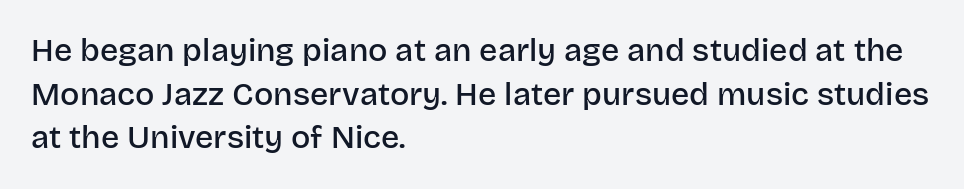
The image shows 32 px semibold sans-serif type, upright; set left-aligned, normal line spacing (1.36x), normal letter spacing, not underlined; low stroke contrast and a large x-height.
